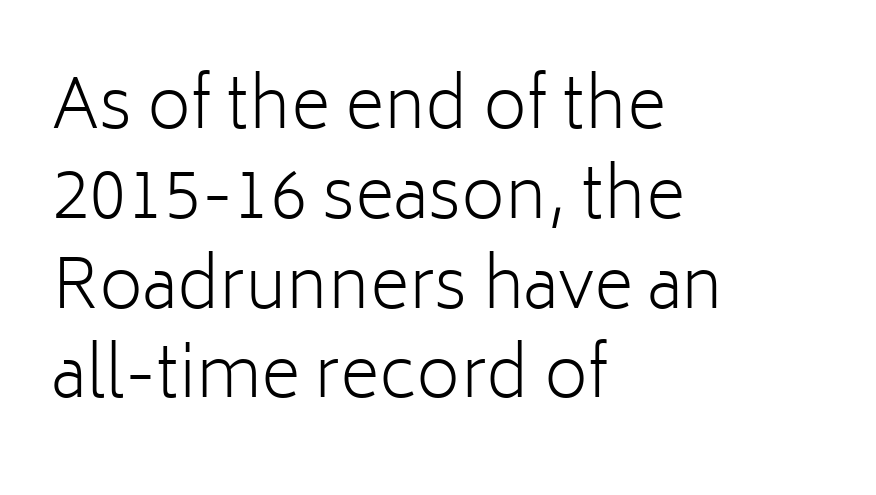
The image shows 68 px light sans-serif type, upright; set left-aligned, normal line spacing (1.32x), normal letter spacing, not underlined; low stroke contrast and a medium x-height.
